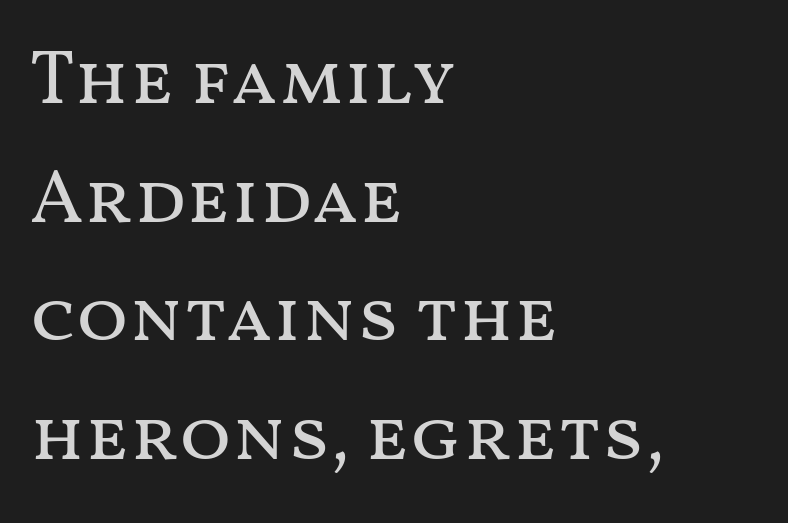
{"italic": "no", "bold": "no", "weight": "regular", "width": "wide", "stroke_contrast": "medium", "x_height": "medium", "monospaced": "no", "underline": "no", "align": "left", "line_spacing": "normal", "line_spacing_ratio": 1.56, "letter_spacing": "normal", "letter_spacing_em": 0.0, "glyph_px": 76}
